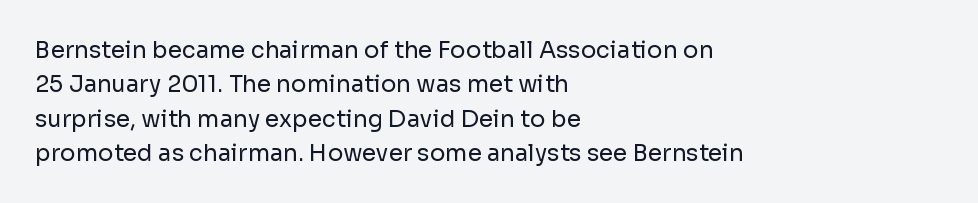
The image shows 23 px text type, upright; set left-aligned, normal line spacing (1.49x), normal letter spacing, not underlined.
